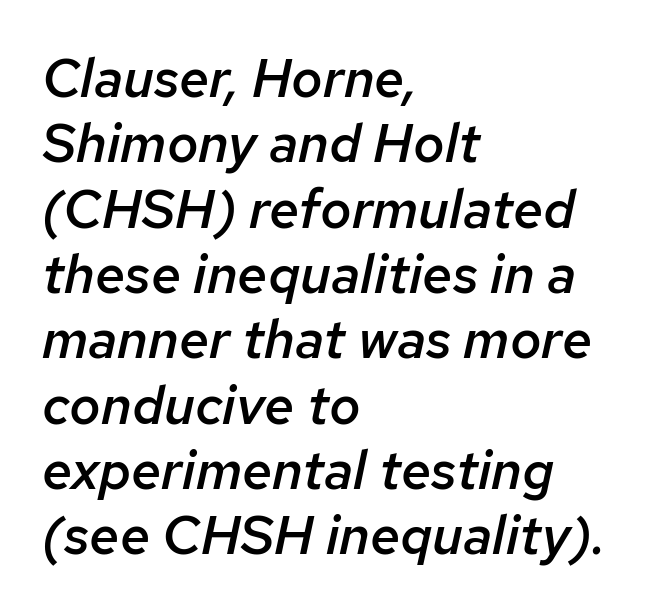
{"italic": "yes", "lean": "right", "slant_degrees": 12, "bold": "semi", "weight": "semibold", "width": "normal", "stroke_contrast": "low", "x_height": "medium", "monospaced": "no", "underline": "no", "align": "left", "line_spacing_ratio": 1.21, "letter_spacing": "normal", "letter_spacing_em": 0.0, "glyph_px": 54}
